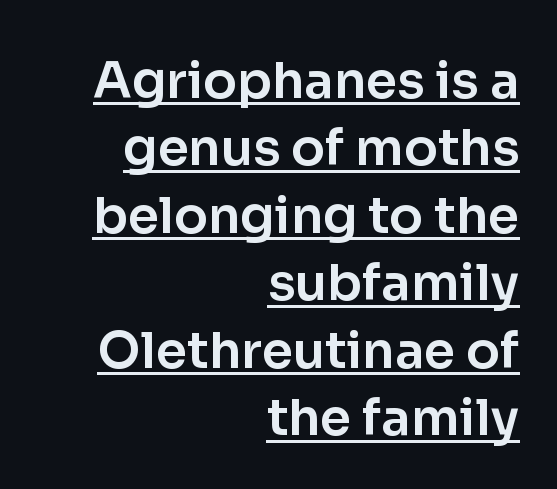
Q: Is the text italic (slanted)? A: No, it is upright.
Q: Is the typeface a serif or a sans-serif typeface? A: Sans-serif.
Q: Is the text underlined? A: Yes.
Q: How is the paragraph aligned? A: Right-aligned.
Q: Is the spacing between letters normal or unusually wide? A: Normal.
Q: Is the spacing between lines tight, normal or loose? A: Normal.
Q: Width (condensed, normal, or wide)? A: Normal.
Q: Stroke contrast? A: Low.
Q: x-height? A: Medium.
Q: Monospaced? A: No.
